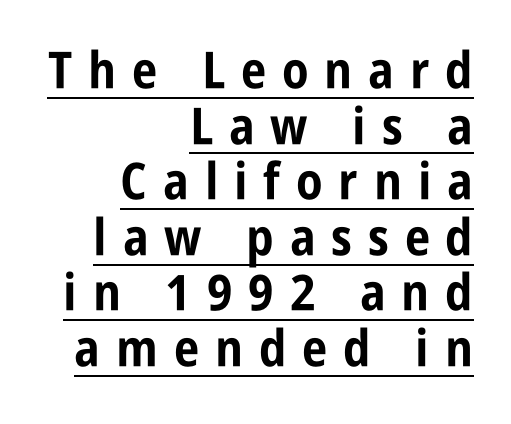
Check the space under the baseline: a stroke is drawn there. Teacher's note: observe the even right margin — that is flush-right alignment. No feet cap the strokes, marking this as sans-serif type. Is the type bold? Yes — the strokes are clearly thick and heavy.
